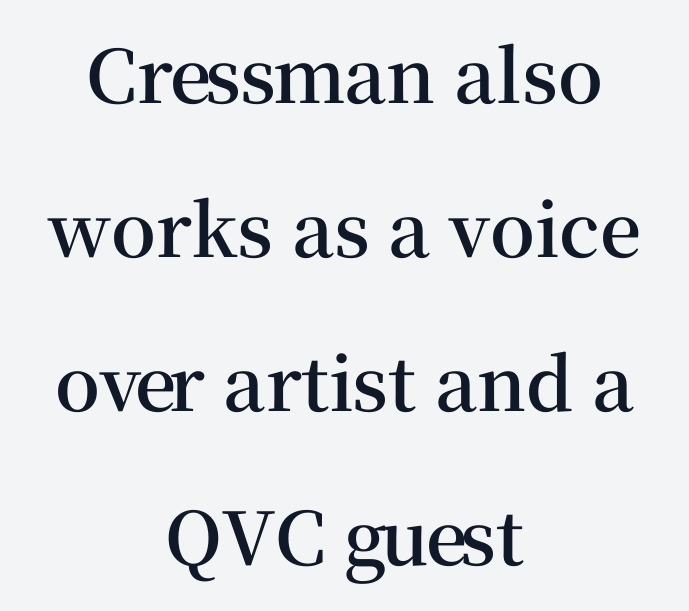
The image shows 73 px semibold serif type, upright; set centered, loose line spacing (2.11x), normal letter spacing, not underlined; medium stroke contrast and a medium x-height.
